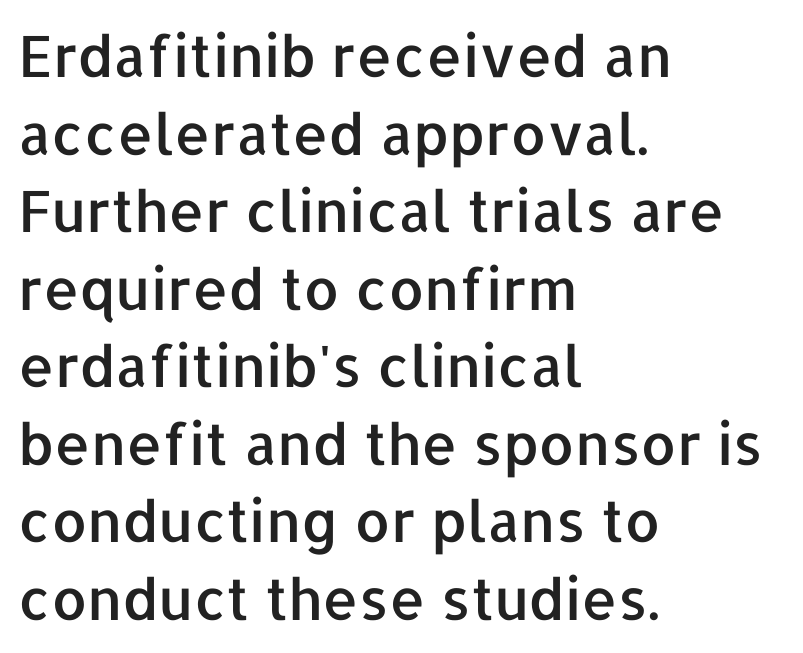
{"serif": "no", "italic": "no", "width": "normal", "stroke_contrast": "low", "x_height": "medium", "monospaced": "no", "underline": "no", "align": "left", "line_spacing": "normal", "line_spacing_ratio": 1.36, "letter_spacing": "normal", "letter_spacing_em": 0.0, "glyph_px": 57}
